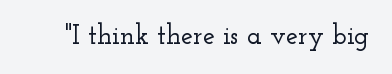
Q: Is the text italic (slanted)? A: No, it is upright.
Q: Is the text underlined? A: No.
Q: Is the spacing between letters normal or unusually wide? A: Normal.
